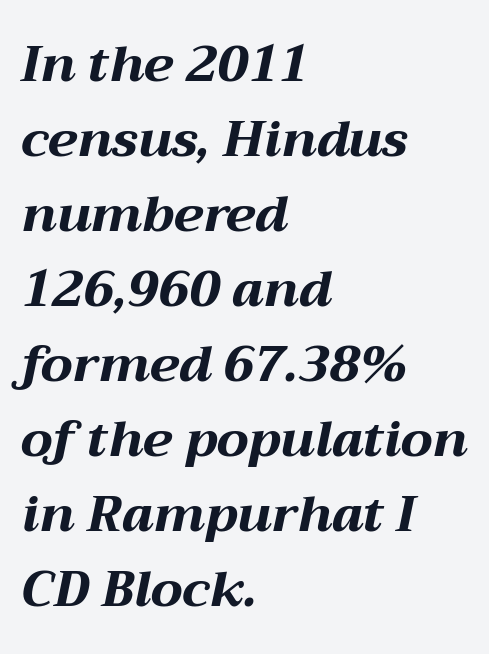
The rendering anchors every line to the left-hand side. Nothing unusual about the tracking: characters are spaced as the font intends. This sample uses an oblique cut, with every glyph tilted off the vertical. Is this a fixed-width face? No — the glyphs have proportional, varying widths. Underlining? Definitely not there. Compared with an ordinary text face, these strokes are far heavier — a full bold.
